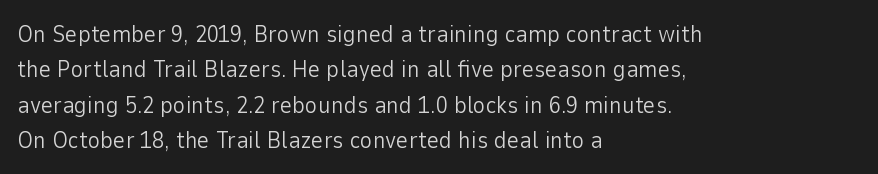
The image shows 24 px text type, upright; set left-aligned, normal line spacing (1.47x), normal letter spacing, not underlined.
